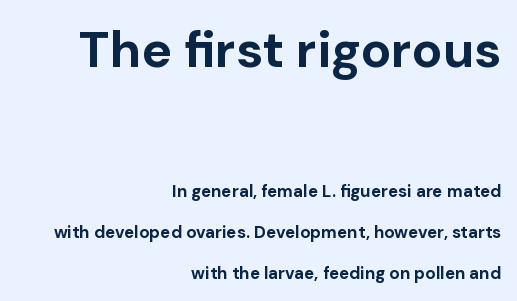
The image shows 51 px bold sans-serif type, upright; set right-aligned, loose line spacing (2.41x), normal letter spacing, not underlined; the first (top) block is 3.0x larger; low stroke contrast and a medium x-height.
